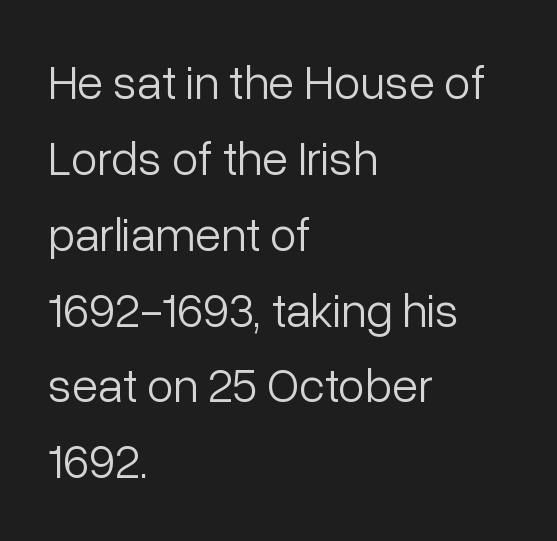
{"serif": "no", "italic": "no", "bold": "no", "weight": "light", "width": "normal", "stroke_contrast": "low", "x_height": "medium", "monospaced": "no", "underline": "no", "align": "left", "line_spacing": "normal", "line_spacing_ratio": 1.58, "letter_spacing": "normal", "letter_spacing_em": 0.0, "glyph_px": 48}
